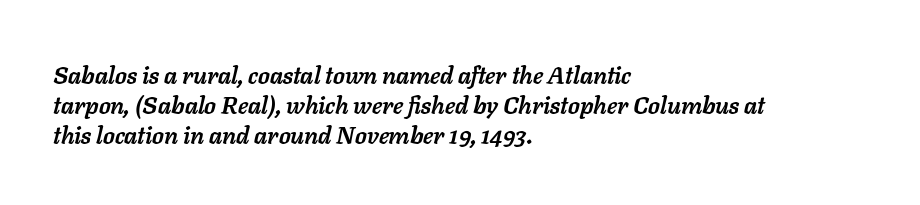
The image shows 24 px bold type, italic (leaning right); set left-aligned, line spacing 1.24x, normal letter spacing, not underlined.
